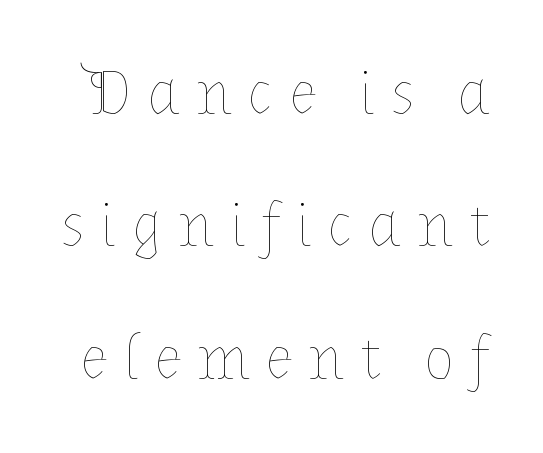
{"italic": "no", "bold": "no", "weight": "thin", "width": "normal", "stroke_contrast": "low", "x_height": "medium", "monospaced": "no", "underline": "no", "line_spacing": "loose", "line_spacing_ratio": 2.1, "letter_spacing": "wide", "letter_spacing_em": 0.25, "glyph_px": 63}
